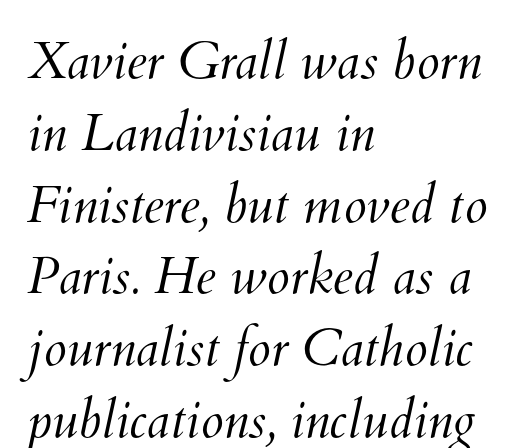
{"bold": "no", "weight": "light", "width": "normal", "stroke_contrast": "medium", "x_height": "small", "monospaced": "no", "underline": "no", "align": "left", "line_spacing": "normal", "line_spacing_ratio": 1.38, "letter_spacing": "normal", "letter_spacing_em": 0.0, "glyph_px": 52}
